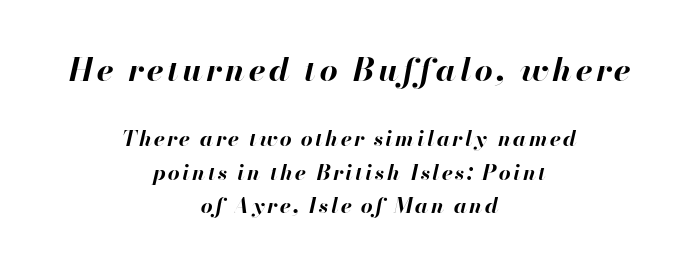
The image shows 32 px bold type, italic (leaning right); set centered, normal line spacing (1.59x), not underlined; the first (top) block is 1.52x larger; high stroke contrast and a small x-height.
